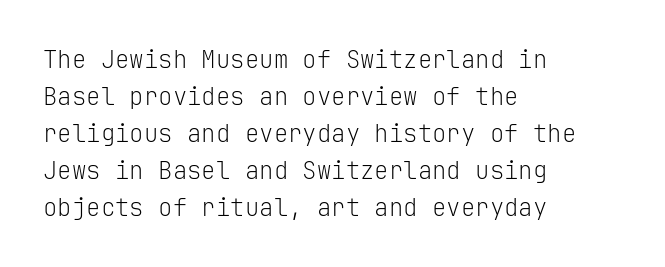
{"italic": "no", "bold": "no", "underline": "no", "align": "left", "line_spacing": "normal", "line_spacing_ratio": 1.54, "letter_spacing": "normal", "letter_spacing_em": 0.0, "glyph_px": 24}
